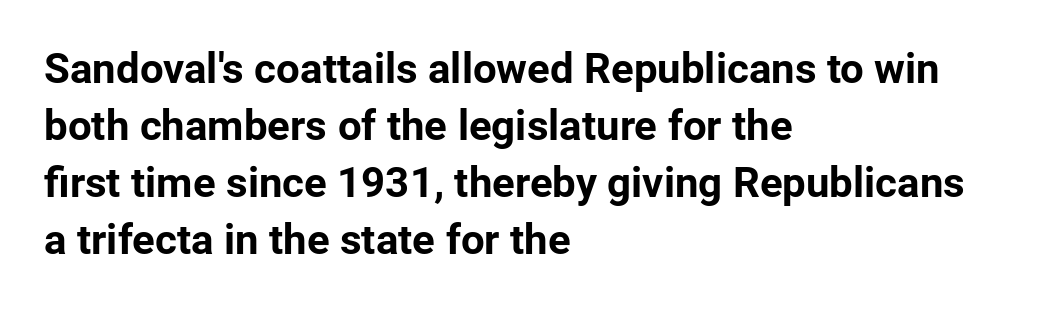
The image shows 42 px bold sans-serif type, upright; set left-aligned, normal line spacing (1.36x), normal letter spacing, not underlined; low stroke contrast and a medium x-height.
